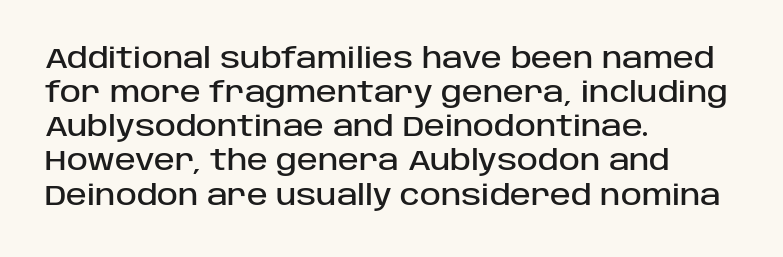
The image shows 28 px sans-serif type, upright; set left-aligned, line spacing 1.22x, normal letter spacing, not underlined; low stroke contrast and a large x-height.
